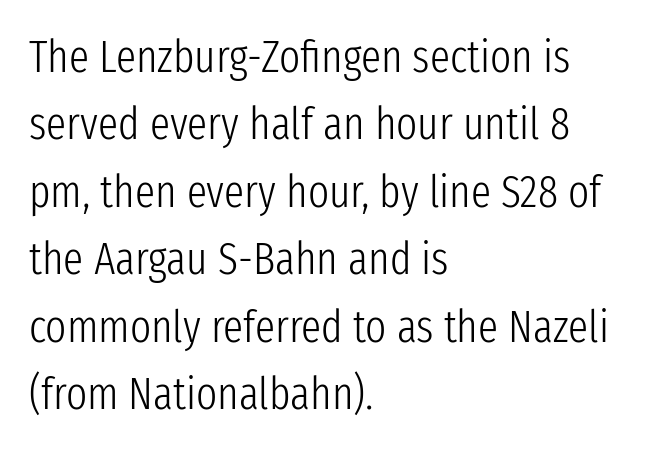
The image shows 45 px light, condensed sans-serif type, upright; set left-aligned, normal line spacing (1.5x), normal letter spacing, not underlined; low stroke contrast and a medium x-height.
